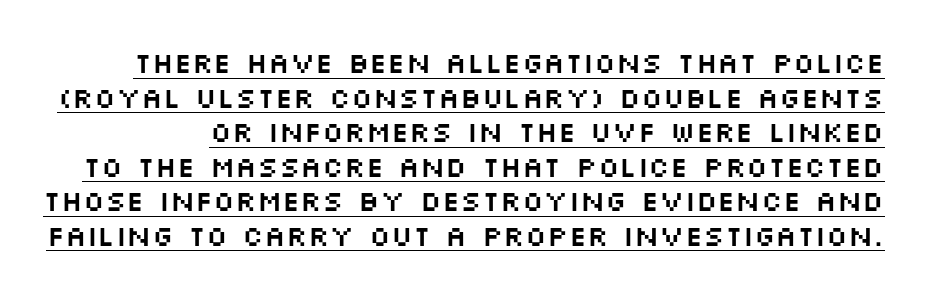
Q: Is the text italic (slanted)? A: No, it is upright.
Q: Is the typeface a serif or a sans-serif typeface? A: Sans-serif.
Q: Is the text underlined? A: Yes.
Q: Is the spacing between letters normal or unusually wide? A: Normal.
Q: Width (condensed, normal, or wide)? A: Wide.
Q: Stroke contrast? A: Medium.
Q: x-height? A: Large.
Q: Monospaced? A: No.
